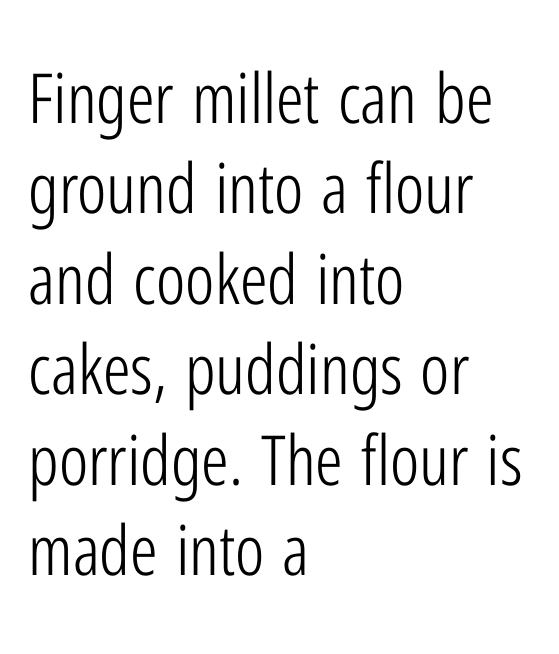
The image shows 69 px light, condensed sans-serif type, upright; set left-aligned, normal line spacing (1.31x), normal letter spacing, not underlined; low stroke contrast and a medium x-height.
